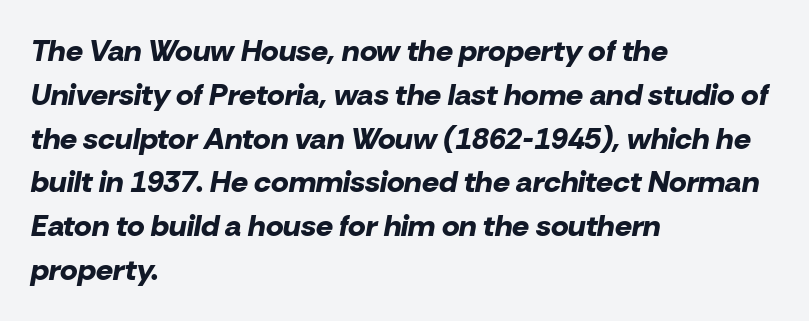
{"italic": "yes", "lean": "right", "slant_degrees": 10, "bold": "yes", "weight": "bold", "width": "normal", "stroke_contrast": "low", "x_height": "medium", "monospaced": "no", "underline": "no", "align": "left", "line_spacing": "normal", "line_spacing_ratio": 1.46, "letter_spacing": "normal", "letter_spacing_em": 0.0, "glyph_px": 30}
